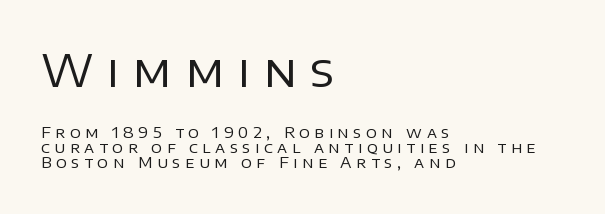
The image shows 44 px regular-weight sans-serif type, upright; set left-aligned, tight line spacing (1.03x), unusually wide letter spacing (+0.31 em), not underlined; the first (top) block is 2.93x larger; low stroke contrast and a large x-height.
